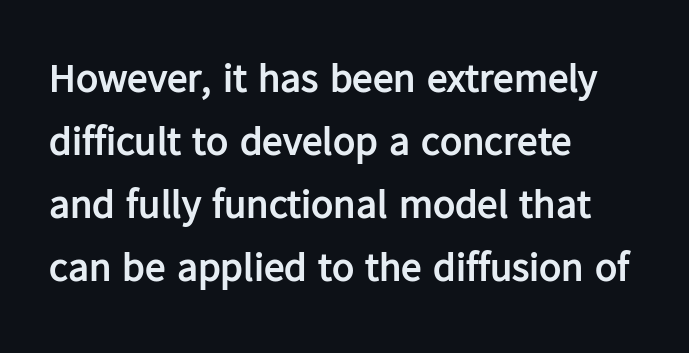
Q: Is the text bold? A: Yes.
Q: Is the text italic (slanted)? A: No, it is upright.
Q: Is the typeface a serif or a sans-serif typeface? A: Sans-serif.
Q: Is the text underlined? A: No.
Q: How is the paragraph aligned? A: Left-aligned.
Q: Is the spacing between letters normal or unusually wide? A: Normal.
Q: Is the spacing between lines tight, normal or loose? A: Normal.
Q: Width (condensed, normal, or wide)? A: Normal.
Q: Stroke contrast? A: Low.
Q: x-height? A: Medium.
Q: Monospaced? A: No.
